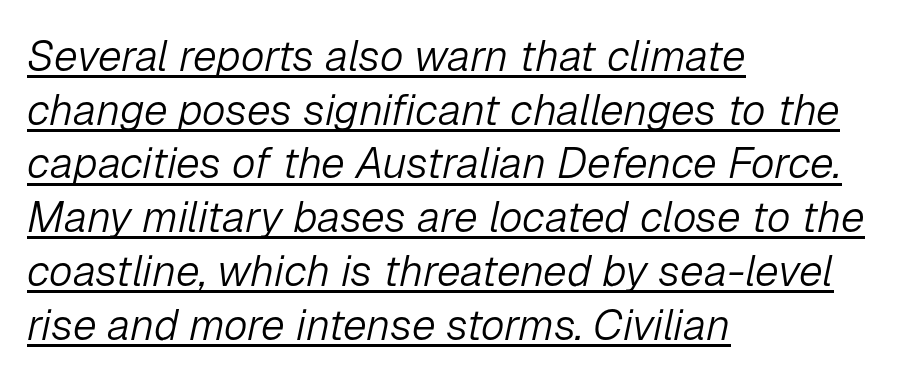
{"italic": "yes", "lean": "right", "slant_degrees": 12, "bold": "no", "weight": "light", "width": "normal", "stroke_contrast": "low", "x_height": "medium", "monospaced": "no", "underline": "yes", "align": "left", "line_spacing": "normal", "line_spacing_ratio": 1.25, "letter_spacing": "normal", "letter_spacing_em": 0.0, "glyph_px": 43}
